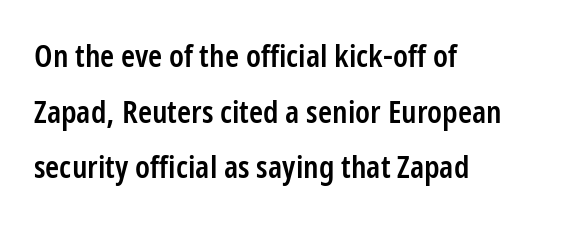
Q: Is the text bold? A: Semi-bold.
Q: Is the text italic (slanted)? A: No, it is upright.
Q: Is the typeface a serif or a sans-serif typeface? A: Sans-serif.
Q: Is the text underlined? A: No.
Q: How is the paragraph aligned? A: Left-aligned.
Q: Is the spacing between letters normal or unusually wide? A: Normal.
Q: Width (condensed, normal, or wide)? A: Condensed.
Q: Stroke contrast? A: Low.
Q: x-height? A: Medium.
Q: Monospaced? A: No.
